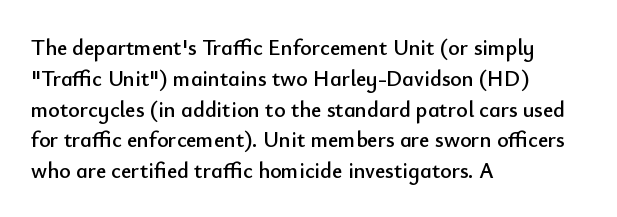
{"italic": "no", "underline": "no", "align": "left", "line_spacing": "normal", "line_spacing_ratio": 1.4, "letter_spacing": "normal", "letter_spacing_em": 0.0, "glyph_px": 22}
